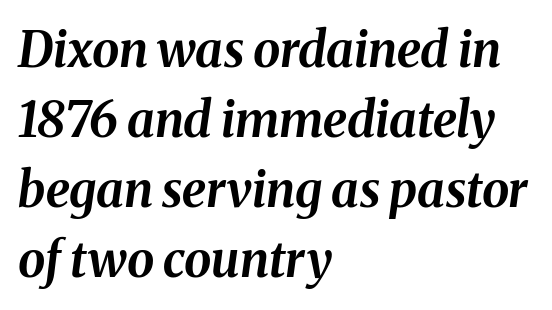
The image shows 49 px bold type, italic (leaning right); set left-aligned, normal line spacing (1.43x), normal letter spacing, not underlined; medium stroke contrast and a medium x-height.
